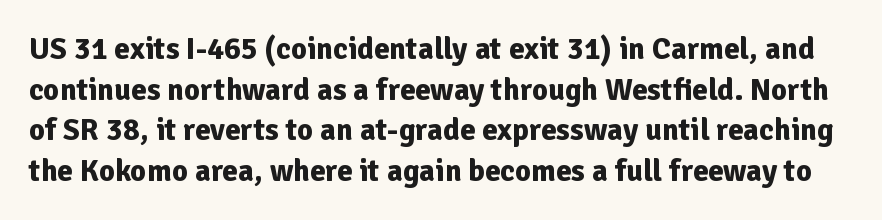
The image shows 31 px bold sans-serif type, upright; set normal line spacing (1.31x), normal letter spacing, not underlined; low stroke contrast and a medium x-height.
